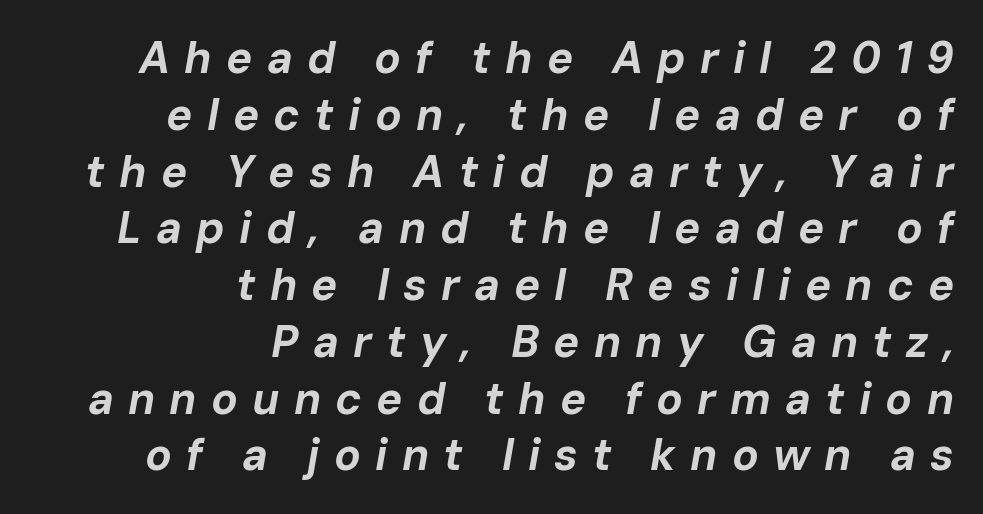
Q: Is the text bold? A: Yes.
Q: Is the text italic (slanted)? A: Yes, it leans right by about 10 degrees.
Q: Is the text underlined? A: No.
Q: How is the paragraph aligned? A: Right-aligned.
Q: Is the spacing between letters normal or unusually wide? A: Unusually wide.
Q: Is the spacing between lines tight, normal or loose? A: Normal.
Q: Width (condensed, normal, or wide)? A: Normal.
Q: Stroke contrast? A: Low.
Q: x-height? A: Medium.
Q: Monospaced? A: No.
